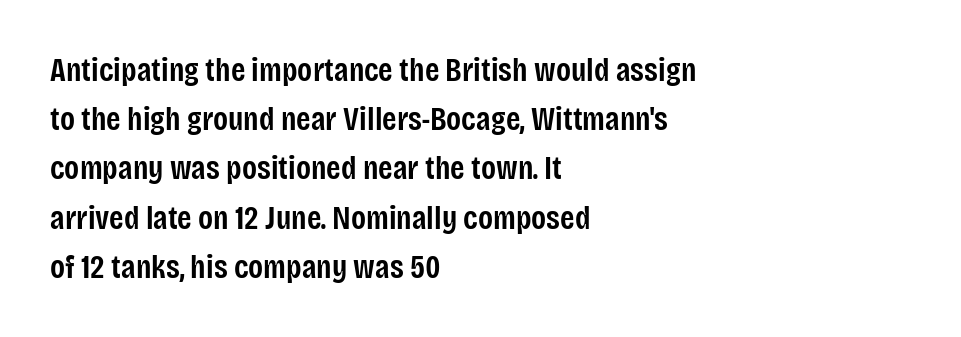
{"serif": "no", "italic": "no", "bold": "semi", "weight": "semibold", "width": "condensed", "stroke_contrast": "low", "x_height": "large", "monospaced": "no", "underline": "no", "align": "left", "line_spacing": "normal", "line_spacing_ratio": 1.49, "letter_spacing": "normal", "letter_spacing_em": 0.0, "glyph_px": 33}
